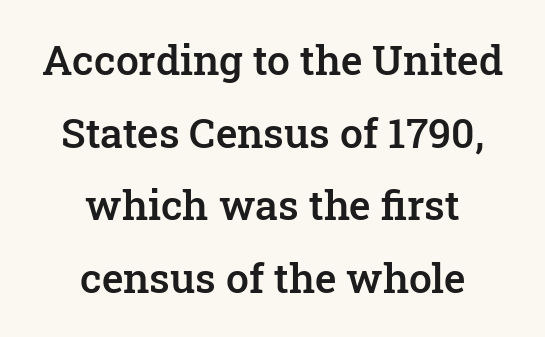
The image shows 41 px semibold serif type, upright; set centered, line spacing 1.77x, normal letter spacing, not underlined; low stroke contrast and a medium x-height.
